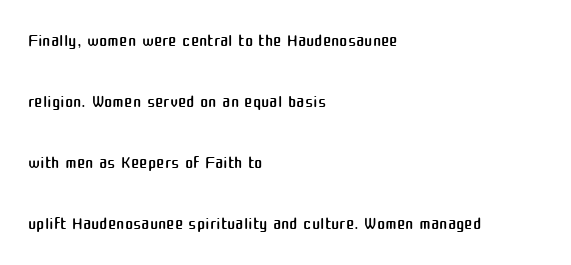
Q: Is the text bold? A: No.
Q: Is the text italic (slanted)? A: No, it is upright.
Q: Is the text underlined? A: No.
Q: How is the paragraph aligned? A: Left-aligned.
Q: Is the spacing between letters normal or unusually wide? A: Normal.
Q: Is the spacing between lines tight, normal or loose? A: Loose.
